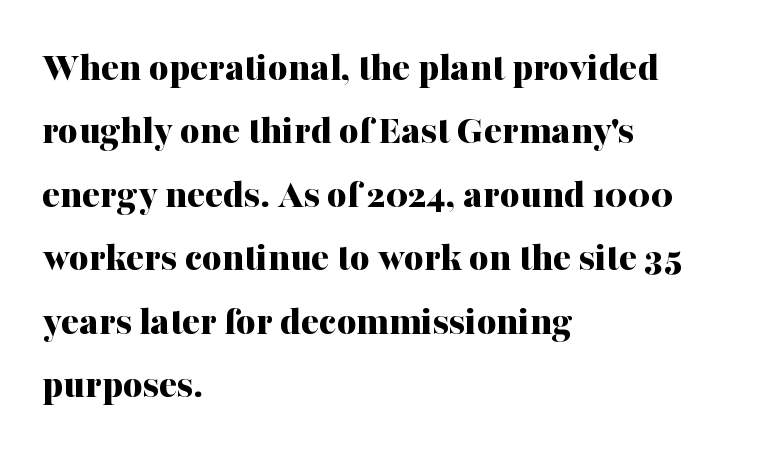
{"serif": "yes", "italic": "no", "bold": "yes", "weight": "bold", "width": "normal", "stroke_contrast": "medium", "x_height": "medium", "monospaced": "no", "underline": "no", "align": "left", "line_spacing": "normal", "line_spacing_ratio": 1.51, "letter_spacing": "normal", "letter_spacing_em": 0.0, "glyph_px": 42}
